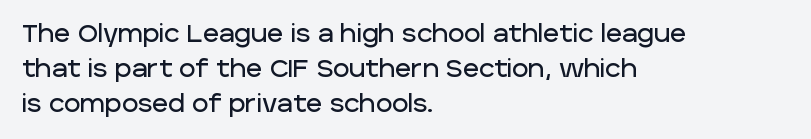
The rendering uses a moderate line-height, typical for paragraphs. A typesetter would call this zero additional tracking. Teacher's note: observe the even left margin — that is flush-left alignment. The string is rendered with underlining switched off. Posture: straight, roman, zero tilt.
